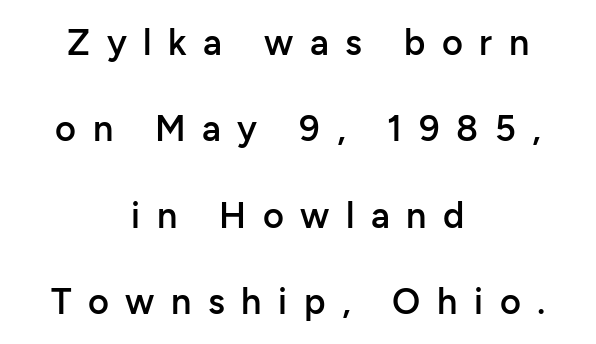
Rows of type keep a wide berth in the vertical direction. The text was rendered using a sans face with plain stroke endings. The strip under each line holds only bare page. In CSS terms this would be text-align: center. Moderately thickened strokes mark this as semibold type.
